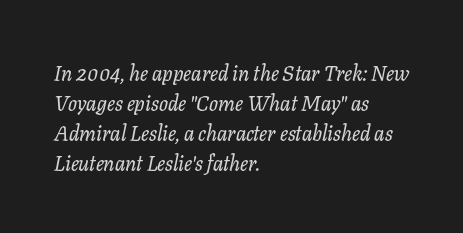
The image shows 21 px text type, italic (leaning right); set left-aligned, normal line spacing (1.43x), normal letter spacing, not underlined.
